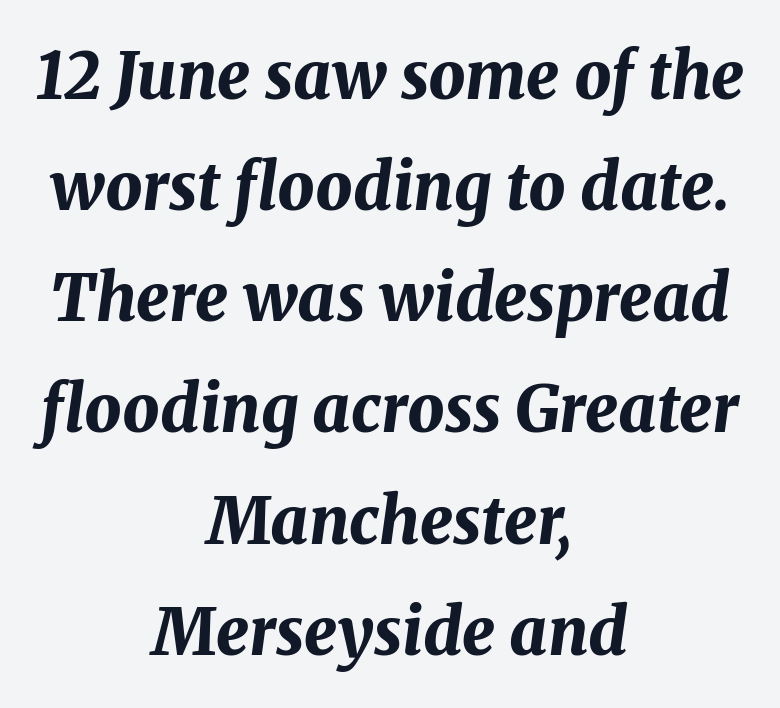
A dark, heavy texture on the line: the type is bold. Each row of text sits above clean, open space. Honestly, the letter spacing is just normal — you wouldn't notice it. There's an unmistakable incline to the writing here. Varying glyph widths throughout — classic text-font behaviour. Line starts and ends both wander, symmetrically.
